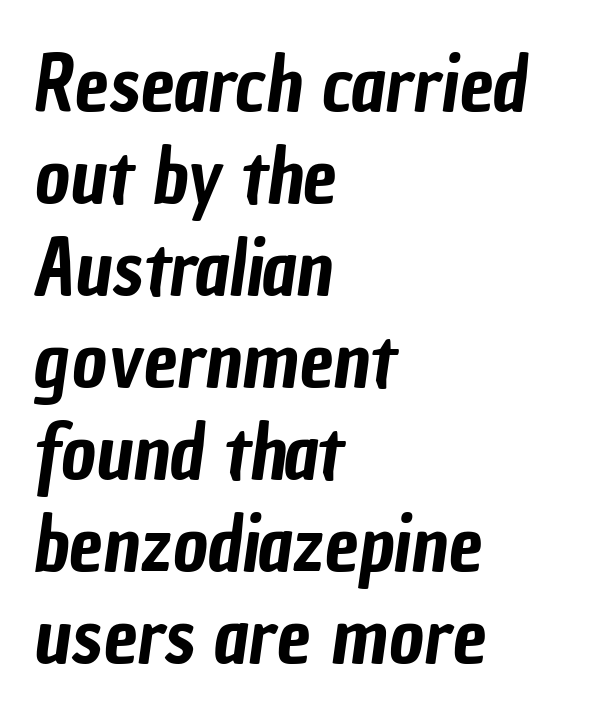
Character widths vary here, with narrow letters taking less room than wide ones. No feet cap the strokes, marking this as sans-serif type. The rag falls on the right side of this text block. Check the space under the baseline: it is left empty.
